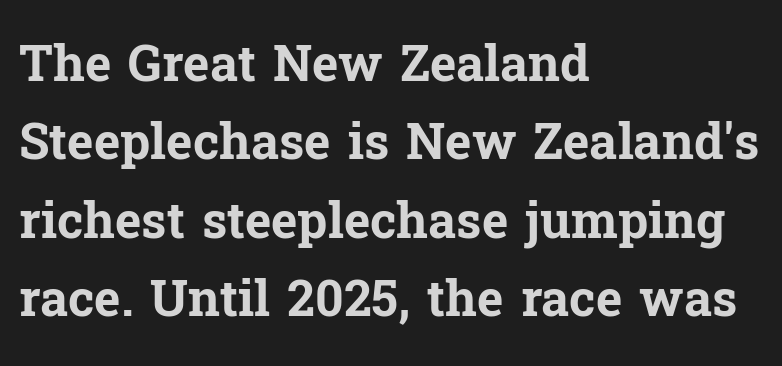
{"serif": "yes", "italic": "no", "bold": "yes", "weight": "bold", "width": "normal", "stroke_contrast": "low", "x_height": "medium", "monospaced": "no", "underline": "no", "align": "left", "line_spacing": "normal", "line_spacing_ratio": 1.57, "letter_spacing": "normal", "letter_spacing_em": 0.0, "glyph_px": 50}
